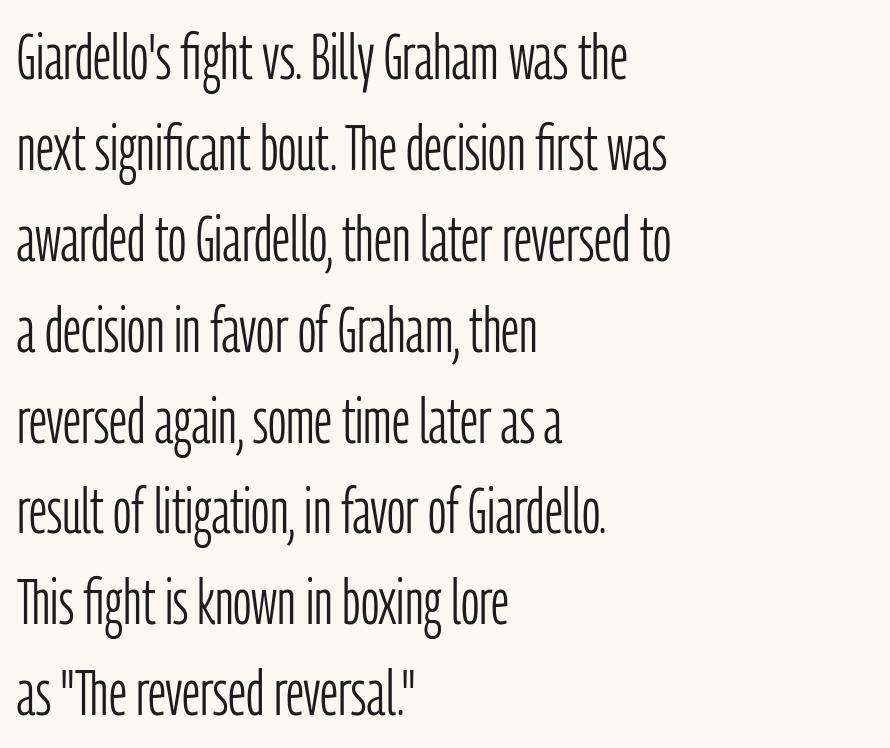
Q: Is the text bold? A: No.
Q: Is the text italic (slanted)? A: No, it is upright.
Q: Is the typeface a serif or a sans-serif typeface? A: Sans-serif.
Q: Is the text underlined? A: No.
Q: How is the paragraph aligned? A: Left-aligned.
Q: Is the spacing between letters normal or unusually wide? A: Normal.
Q: Is the spacing between lines tight, normal or loose? A: Normal.
Q: Width (condensed, normal, or wide)? A: Condensed.
Q: Stroke contrast? A: Low.
Q: x-height? A: Medium.
Q: Monospaced? A: No.
